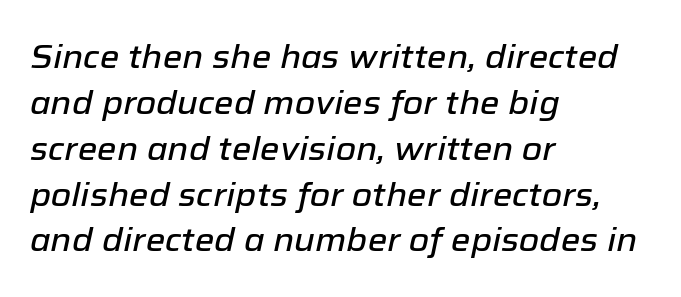
The image shows 33 px text type, italic (leaning right); set left-aligned, normal line spacing (1.39x), normal letter spacing, not underlined; low stroke contrast and a medium x-height.
